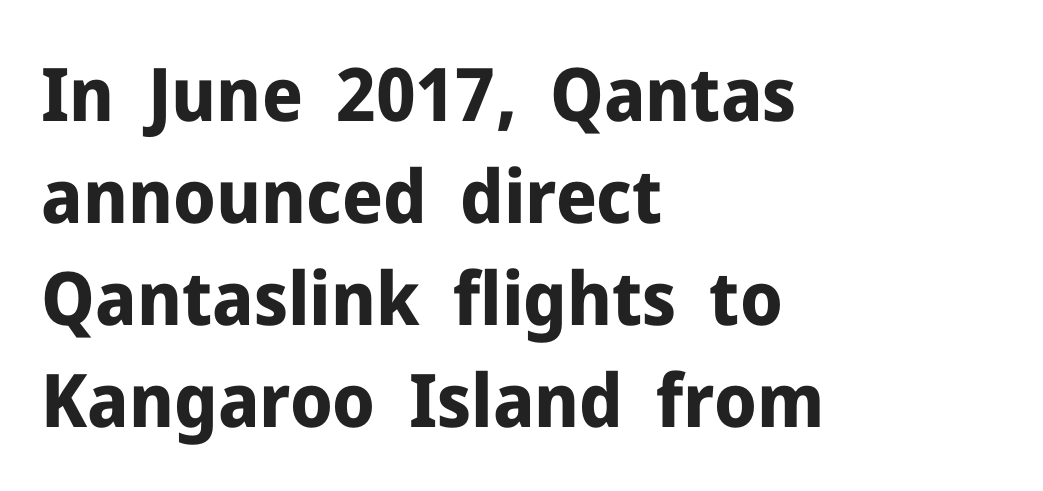
The image shows 74 px bold sans-serif type, upright; set left-aligned, normal line spacing (1.38x), normal letter spacing, not underlined; low stroke contrast and a medium x-height.
